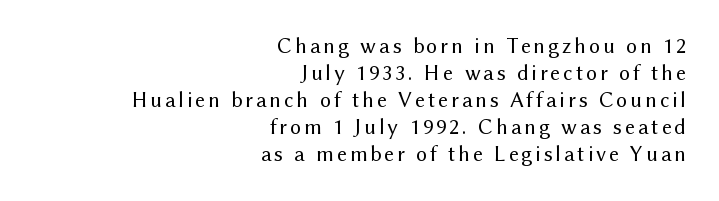
The image shows 22 px text type, upright; set right-aligned, line spacing 1.23x, not underlined.
